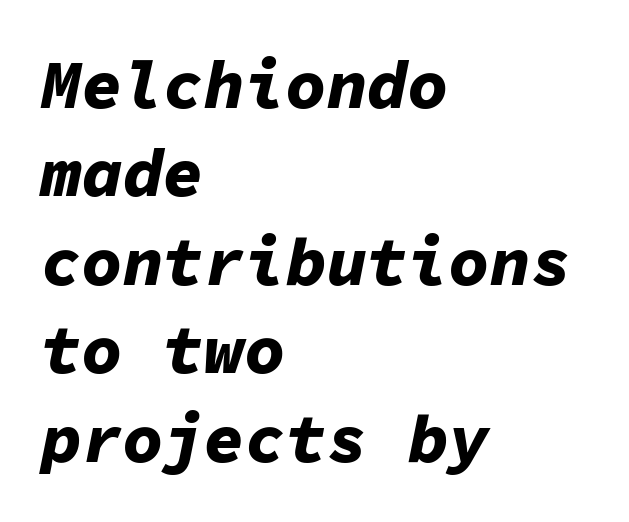
{"italic": "yes", "lean": "right", "slant_degrees": 11, "bold": "yes", "weight": "bold", "width": "normal", "stroke_contrast": "low", "x_height": "medium", "monospaced": "yes", "underline": "no", "align": "left", "line_spacing": "normal", "line_spacing_ratio": 1.3, "letter_spacing": "normal", "letter_spacing_em": 0.0, "glyph_px": 68}
